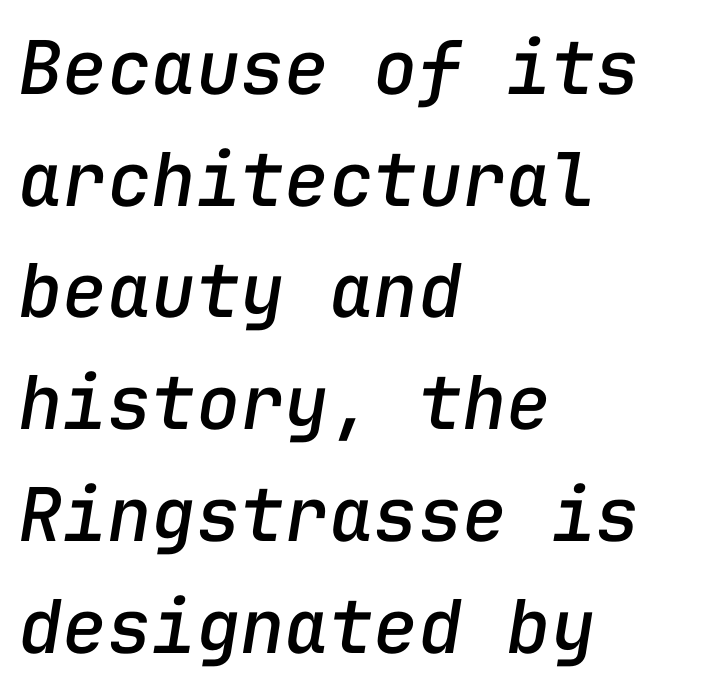
{"italic": "yes", "lean": "right", "slant_degrees": 9, "width": "normal", "stroke_contrast": "low", "x_height": "medium", "monospaced": "yes", "underline": "no", "align": "left", "line_spacing": "normal", "line_spacing_ratio": 1.51, "letter_spacing": "normal", "letter_spacing_em": 0.0, "glyph_px": 74}
